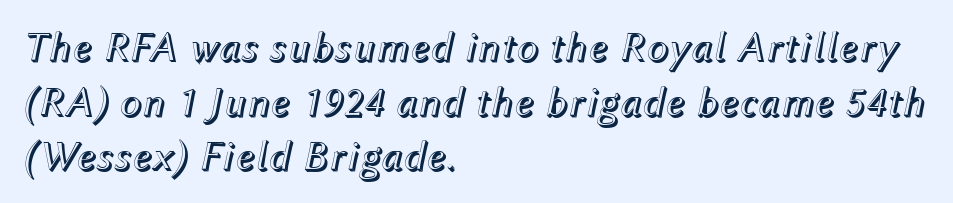
The image shows 42 px text type, italic (leaning right); set left-aligned, normal line spacing (1.3x), normal letter spacing, not underlined; a medium x-height.
